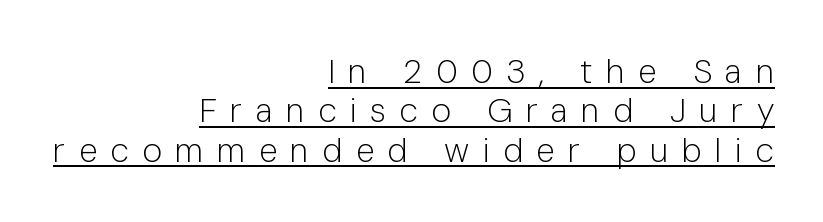
Q: Is the text bold? A: No.
Q: Is the text italic (slanted)? A: No, it is upright.
Q: Is the typeface a serif or a sans-serif typeface? A: Sans-serif.
Q: Is the text underlined? A: Yes.
Q: How is the paragraph aligned? A: Right-aligned.
Q: Is the spacing between letters normal or unusually wide? A: Unusually wide.
Q: Width (condensed, normal, or wide)? A: Normal.
Q: Stroke contrast? A: Low.
Q: x-height? A: Medium.
Q: Monospaced? A: No.
